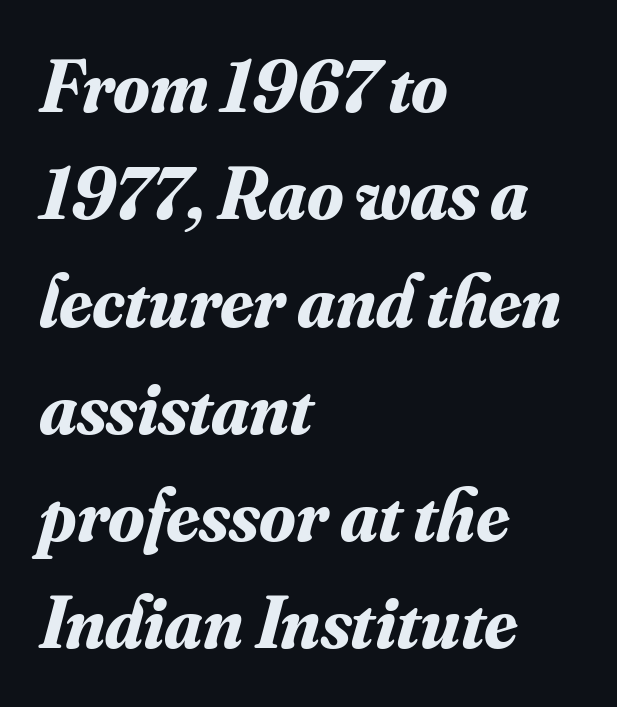
{"serif": "yes", "italic": "yes", "lean": "right", "slant_degrees": 16, "bold": "yes", "weight": "bold", "width": "normal", "stroke_contrast": "medium", "x_height": "small", "monospaced": "no", "underline": "no", "align": "left", "line_spacing": "normal", "line_spacing_ratio": 1.45, "letter_spacing": "normal", "letter_spacing_em": 0.0, "glyph_px": 74}
